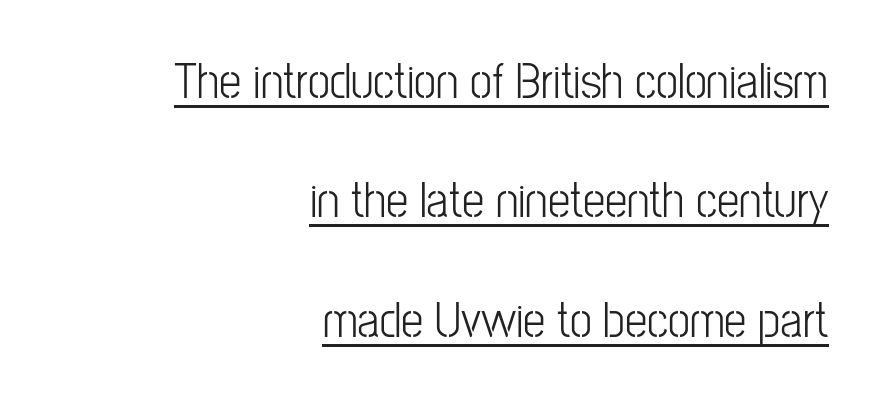
{"serif": "no", "italic": "no", "bold": "no", "weight": "light", "width": "condensed", "stroke_contrast": "low", "x_height": "medium", "monospaced": "no", "underline": "yes", "align": "right", "line_spacing": "loose", "line_spacing_ratio": 2.39, "letter_spacing": "normal", "letter_spacing_em": 0.0, "glyph_px": 50}
